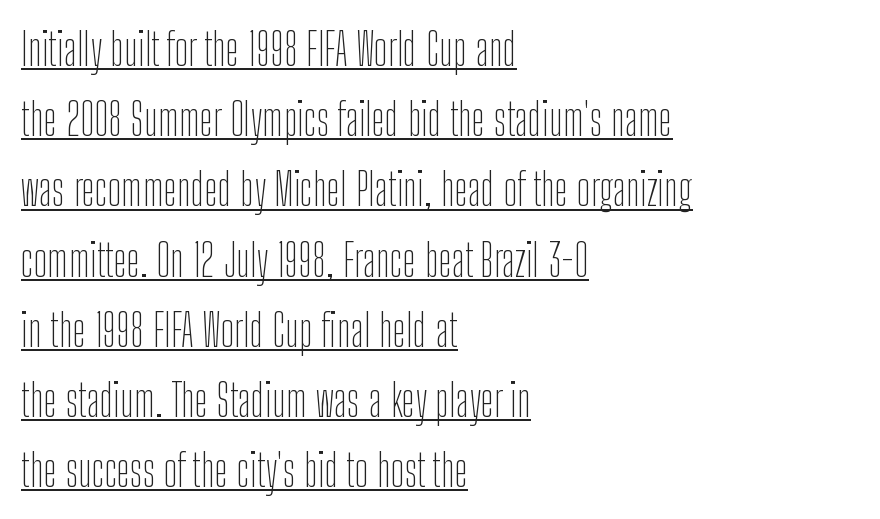
The specimen reads as upright at a glance. The glyphs in this specimen are sans serif. This sample has the flowing, uneven cadence of proportional lettering. Does the leading feel generous? No, just average. The rendering uses the underline text-decoration. Heft: none added — not bold.
